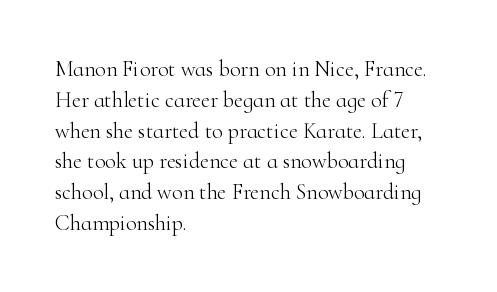
Summary of vertical rhythm: regular, with standard interline spacing. Short note: letters normally spaced. The font's upright variant was chosen for this text. Casual observation: everything's shoved over to the left.
